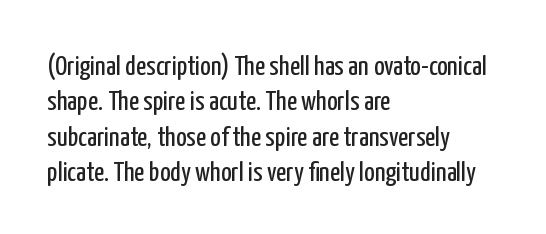
Q: Is the text bold? A: No.
Q: Is the text italic (slanted)? A: No, it is upright.
Q: Is the typeface a serif or a sans-serif typeface? A: Sans-serif.
Q: Is the text underlined? A: No.
Q: How is the paragraph aligned? A: Left-aligned.
Q: Is the spacing between letters normal or unusually wide? A: Normal.
Q: Is the spacing between lines tight, normal or loose? A: Normal.
Q: Width (condensed, normal, or wide)? A: Condensed.
Q: Stroke contrast? A: Low.
Q: x-height? A: Medium.
Q: Monospaced? A: No.
